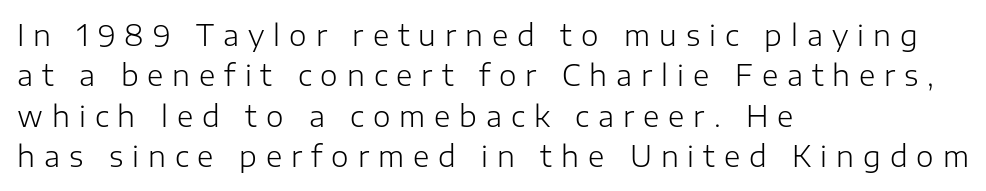
{"serif": "no", "italic": "no", "bold": "no", "weight": "light", "width": "normal", "stroke_contrast": "low", "x_height": "medium", "monospaced": "no", "underline": "no", "align": "left", "line_spacing": "normal", "line_spacing_ratio": 1.44, "letter_spacing": "wide", "letter_spacing_em": 0.32, "glyph_px": 28}
